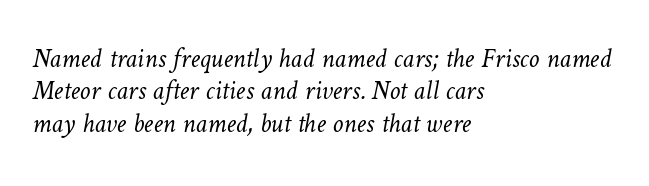
You could call the tracking neutral — neither tight nor loose. Type without underlining. Weight: regular or lighter. Reading down the block, your eye returns to a fixed left position each line.
